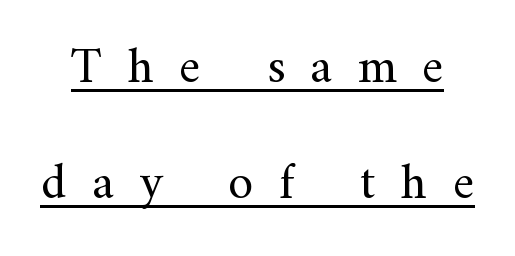
{"serif": "yes", "italic": "no", "bold": "no", "weight": "regular", "width": "normal", "stroke_contrast": "medium", "x_height": "small", "monospaced": "no", "underline": "yes", "line_spacing": "loose", "line_spacing_ratio": 2.28, "letter_spacing": "wide", "letter_spacing_em": 0.5, "glyph_px": 51}
